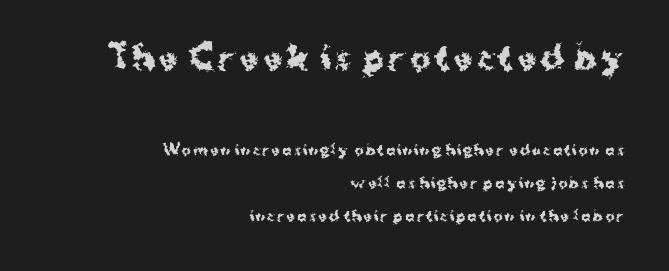
Typographically, this falls in the sans-serif category. Which margin do the lines hug? The right one — the left edge is uneven. Any mark beneath the type? The region is blank. How would I describe the line gaps? Wide and relaxed. Reading top to bottom, the characters get smaller at the block break. Looks like regular typesetting: each glyph gets only the width it needs.
